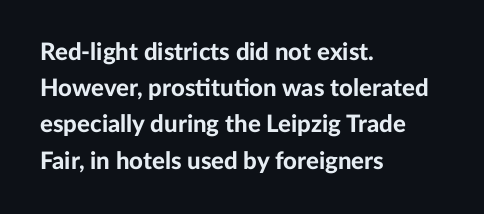
Q: Is the text bold? A: Yes.
Q: Is the text italic (slanted)? A: No, it is upright.
Q: Is the text underlined? A: No.
Q: How is the paragraph aligned? A: Left-aligned.
Q: Is the spacing between letters normal or unusually wide? A: Normal.
Q: Is the spacing between lines tight, normal or loose? A: Normal.
